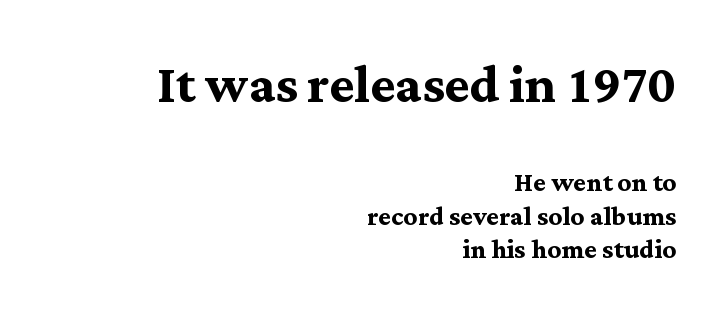
Q: Is the text bold? A: Yes.
Q: Is the text italic (slanted)? A: No, it is upright.
Q: Is the typeface a serif or a sans-serif typeface? A: Serif.
Q: Is the text underlined? A: No.
Q: How is the paragraph aligned? A: Right-aligned.
Q: Is the spacing between letters normal or unusually wide? A: Normal.
Q: Is the spacing between lines tight, normal or loose? A: Tight.
Q: Which block of text is set in a larger size, the first (top) or the second (bottom)? A: The first (top) one.
Q: Width (condensed, normal, or wide)? A: Normal.
Q: Stroke contrast? A: Medium.
Q: x-height? A: Medium.
Q: Monospaced? A: No.
